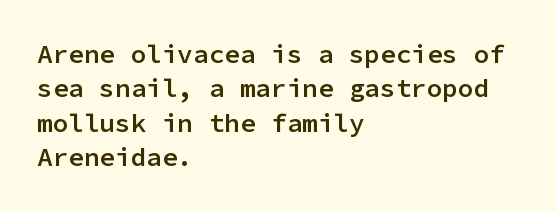
Q: Is the text bold? A: Semi-bold.
Q: Is the text italic (slanted)? A: No, it is upright.
Q: Is the text underlined? A: No.
Q: How is the paragraph aligned? A: Left-aligned.
Q: Is the spacing between letters normal or unusually wide? A: Normal.
Q: Is the spacing between lines tight, normal or loose? A: Normal.
